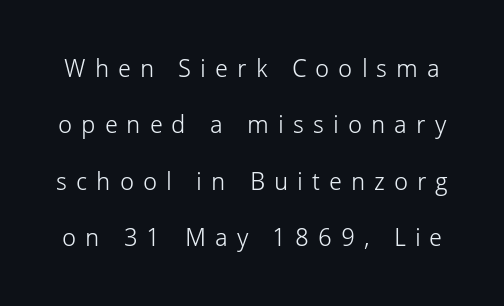
Q: Is the text bold? A: No.
Q: Is the text italic (slanted)? A: No, it is upright.
Q: Is the text underlined? A: No.
Q: Is the spacing between letters normal or unusually wide? A: Unusually wide.
Q: Is the spacing between lines tight, normal or loose? A: Loose.
